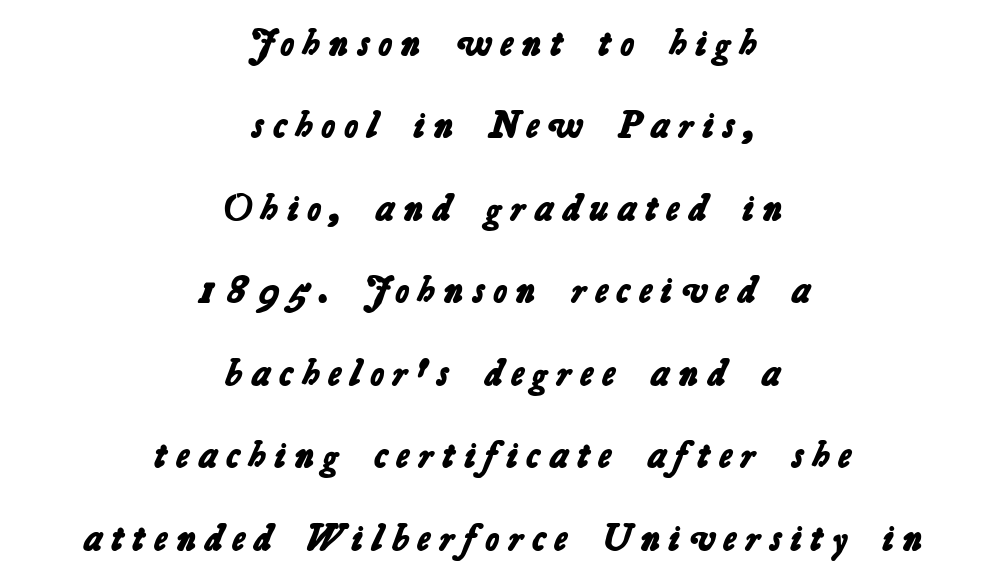
{"serif": "no", "bold": "yes", "weight": "bold", "width": "normal", "stroke_contrast": "low", "x_height": "medium", "monospaced": "no", "underline": "no", "align": "center", "line_spacing": "loose", "line_spacing_ratio": 2.17, "letter_spacing": "wide", "letter_spacing_em": 0.24, "glyph_px": 38}
